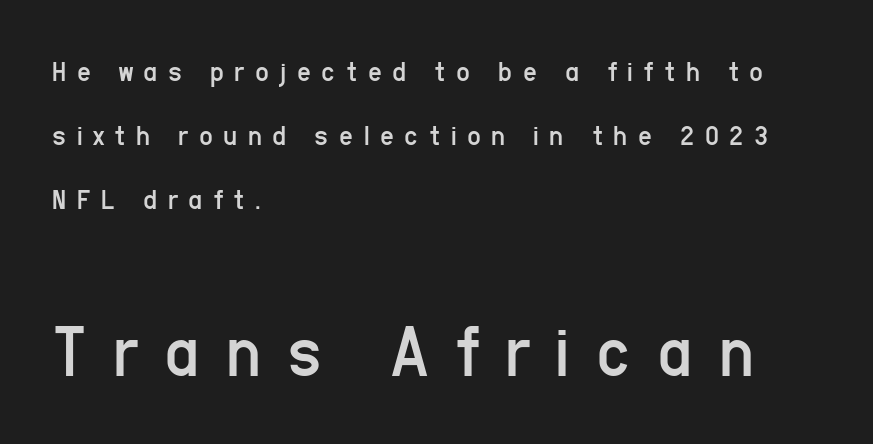
{"serif": "no", "italic": "no", "bold": "no", "weight": "regular", "width": "condensed", "stroke_contrast": "low", "x_height": "medium", "monospaced": "no", "underline": "no", "align": "left", "line_spacing": "loose", "line_spacing_ratio": 2.14, "letter_spacing": "wide", "letter_spacing_em": 0.35, "larger_block": "second", "size_ratio": 2.5, "glyph_px": 75}
